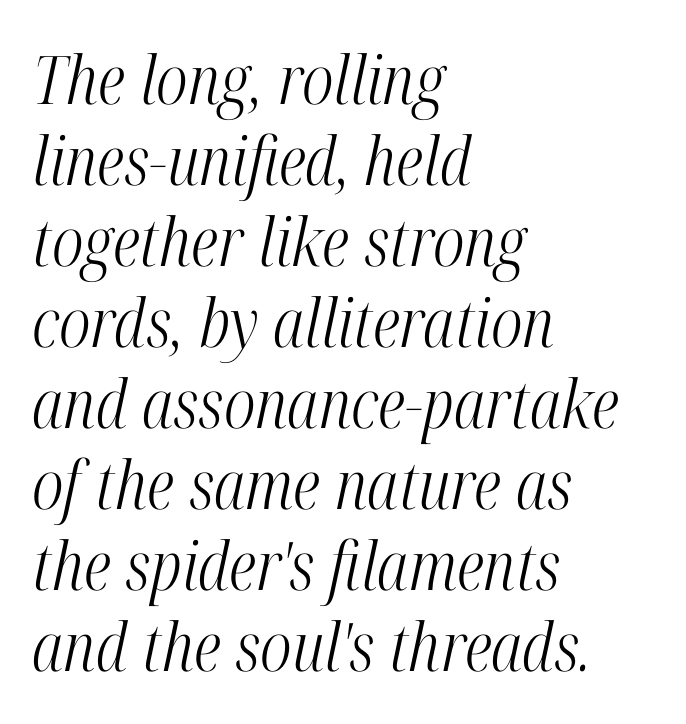
A typesetter would call this zero additional tracking. Note: serifs present on the glyphs. A classic flush-left, rag-right setting is used for this passage. Heft: none added — not bold.
